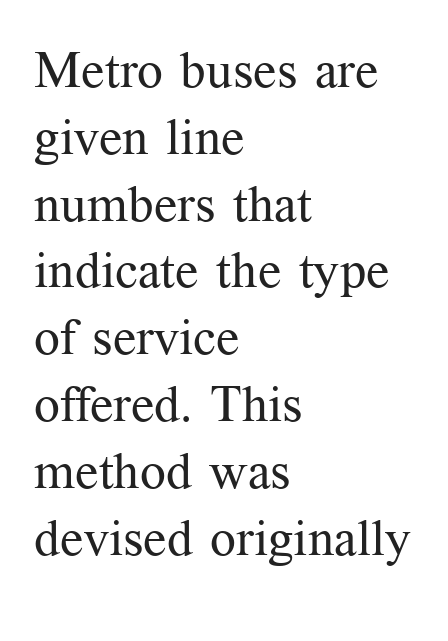
The image shows 51 px regular-weight serif type, upright; set left-aligned, normal line spacing (1.31x), normal letter spacing, not underlined; medium stroke contrast and a medium x-height.
